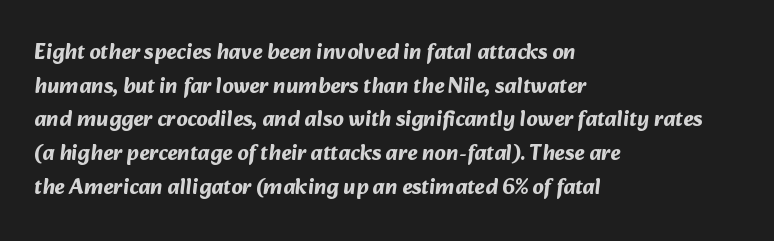
Is the type bold? Yes — the strokes are clearly thick and heavy. Horizontal alignment here is leftward, the default for most running prose. Caption: standard tracking, unaltered. Does the leading feel generous? No, just average. The glyphs are unaccompanied by any horizontal stroke below them.
